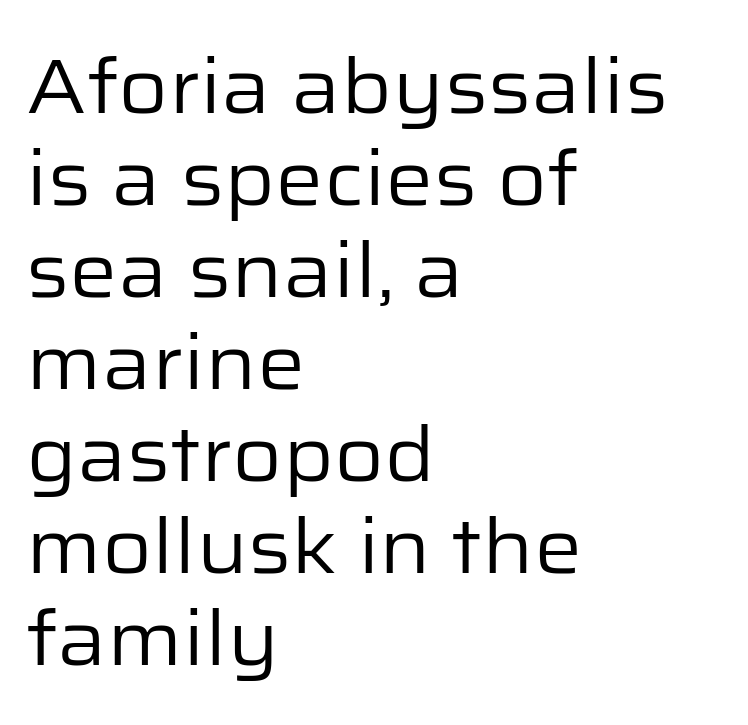
Q: Is the text bold? A: No.
Q: Is the text italic (slanted)? A: No, it is upright.
Q: Is the typeface a serif or a sans-serif typeface? A: Sans-serif.
Q: Is the text underlined? A: No.
Q: How is the paragraph aligned? A: Left-aligned.
Q: Is the spacing between letters normal or unusually wide? A: Normal.
Q: Width (condensed, normal, or wide)? A: Normal.
Q: Stroke contrast? A: Low.
Q: x-height? A: Medium.
Q: Monospaced? A: No.
